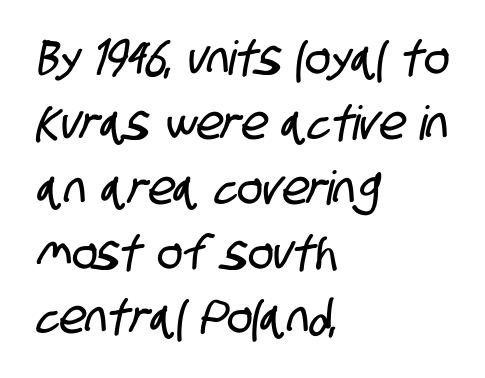
Observe the ordinary spacing: letters are neighbours, not strangers. Varying glyph widths throughout — classic text-font behaviour. If you drew a ruler down the left edge, every line would touch it. The block of text has a typical density, with ordinary space between rows.
